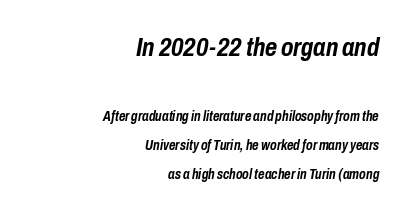
Q: Is the text bold? A: Yes.
Q: Is the text italic (slanted)? A: Yes, it leans right by about 10 degrees.
Q: Is the text underlined? A: No.
Q: How is the paragraph aligned? A: Right-aligned.
Q: Is the spacing between letters normal or unusually wide? A: Normal.
Q: Is the spacing between lines tight, normal or loose? A: Loose.
Q: Which block of text is set in a larger size, the first (top) or the second (bottom)? A: The first (top) one.
